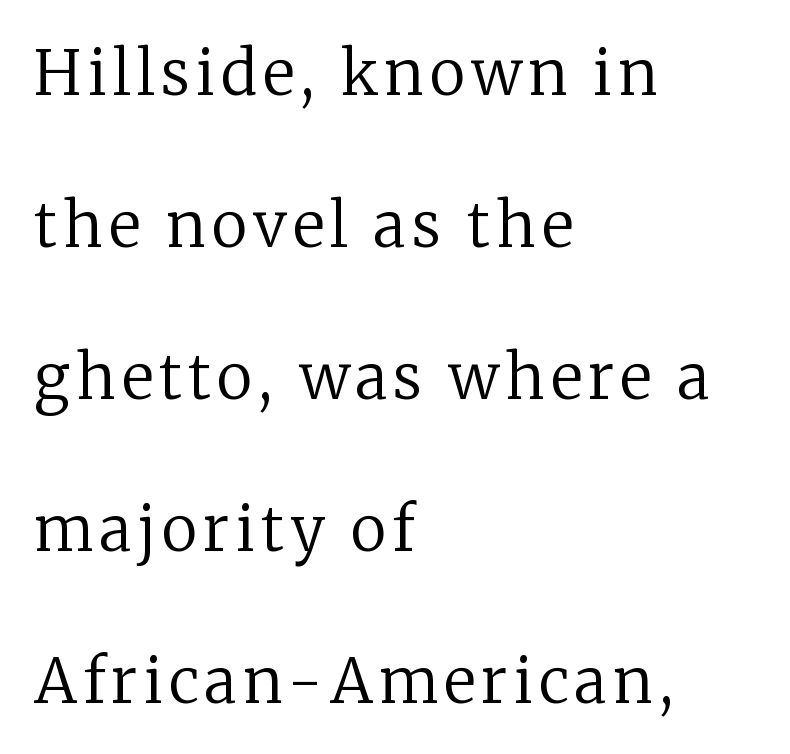
The ragged edge is on the right, which tells us the setting is flush left. Character widths vary here, with narrow letters taking less room than wide ones. The letters look calm and open, with moderate or lighter stems. Quick note: underline off. The rendering shows small feet on the letterforms — a serif design.
